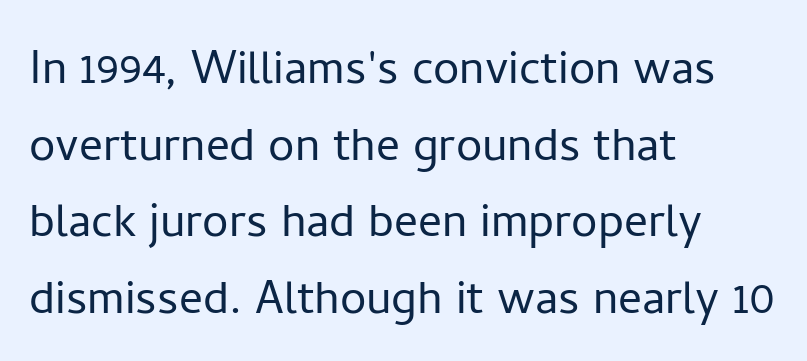
The image shows 59 px light sans-serif type, upright; set left-aligned, normal line spacing (1.3x), normal letter spacing, not underlined; low stroke contrast and a medium x-height.
